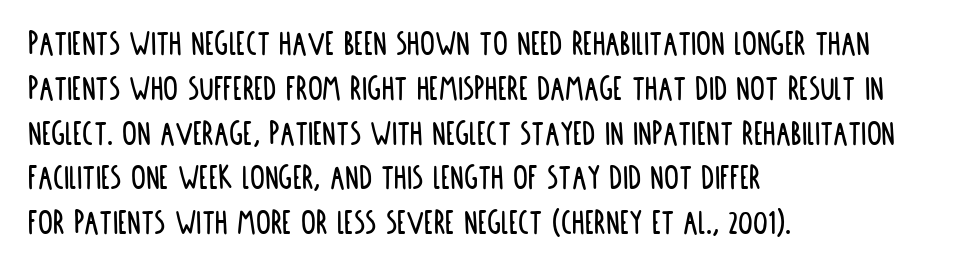
Q: Is the text italic (slanted)? A: No, it is upright.
Q: Is the typeface a serif or a sans-serif typeface? A: Sans-serif.
Q: Is the text underlined? A: No.
Q: How is the paragraph aligned? A: Left-aligned.
Q: Is the spacing between letters normal or unusually wide? A: Normal.
Q: Width (condensed, normal, or wide)? A: Condensed.
Q: Stroke contrast? A: Low.
Q: x-height? A: Large.
Q: Monospaced? A: No.
